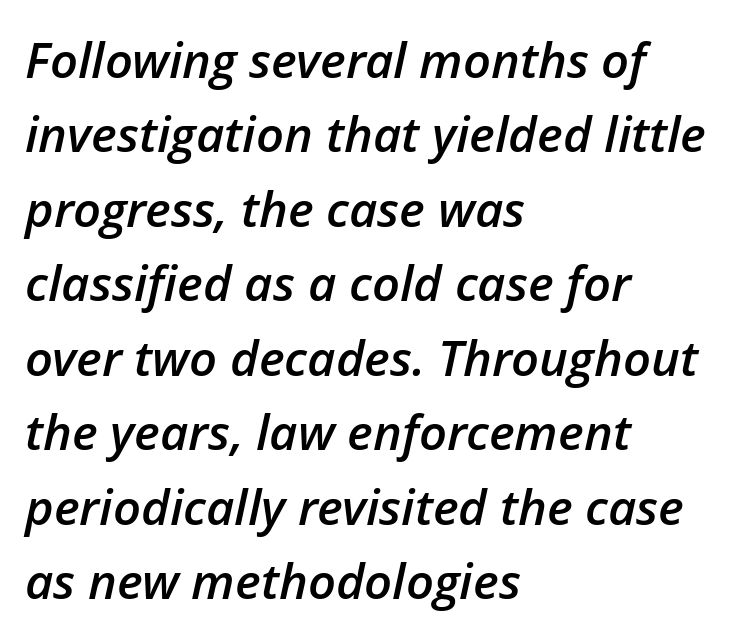
Q: Is the text bold? A: Semi-bold.
Q: Is the text italic (slanted)? A: Yes, it leans right by about 12 degrees.
Q: Is the text underlined? A: No.
Q: How is the paragraph aligned? A: Left-aligned.
Q: Is the spacing between letters normal or unusually wide? A: Normal.
Q: Is the spacing between lines tight, normal or loose? A: Normal.
Q: Width (condensed, normal, or wide)? A: Normal.
Q: Stroke contrast? A: Low.
Q: x-height? A: Medium.
Q: Monospaced? A: No.
